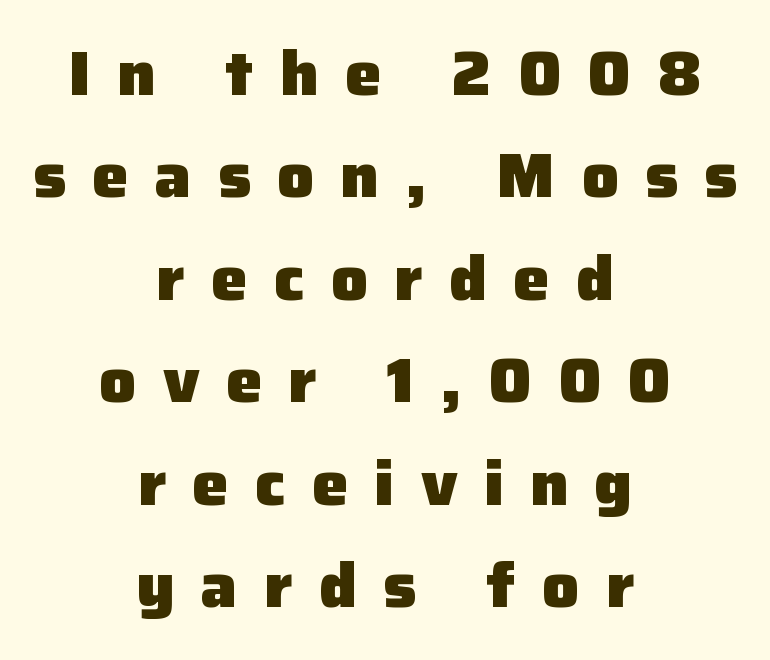
Horizontal bands of white between lines are of average thickness. Every character sits straight up, as roman type does. Clear beneath every line of the passage. The passage shown has open, widely tracked lettering throughout. Chunky letters — that's bold for sure.
